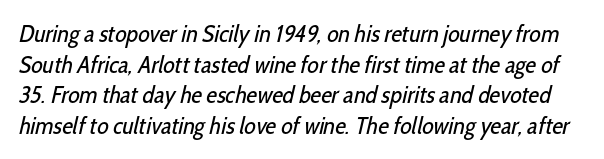
Q: Is the text bold? A: No.
Q: Is the text underlined? A: No.
Q: Is the spacing between letters normal or unusually wide? A: Normal.
Q: Is the spacing between lines tight, normal or loose? A: Normal.
